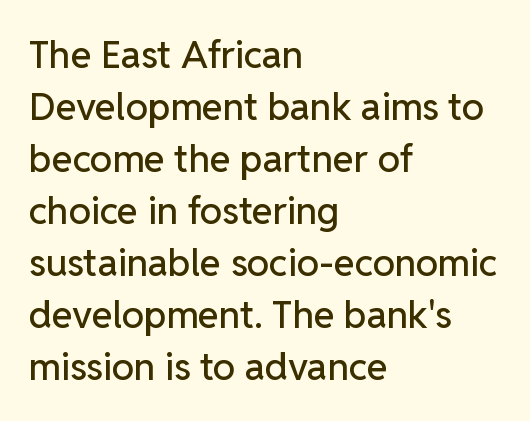
Q: Is the text italic (slanted)? A: No, it is upright.
Q: Is the typeface a serif or a sans-serif typeface? A: Sans-serif.
Q: Is the text underlined? A: No.
Q: How is the paragraph aligned? A: Left-aligned.
Q: Is the spacing between letters normal or unusually wide? A: Normal.
Q: Is the spacing between lines tight, normal or loose? A: Normal.
Q: Width (condensed, normal, or wide)? A: Normal.
Q: Stroke contrast? A: Low.
Q: x-height? A: Medium.
Q: Monospaced? A: No.
